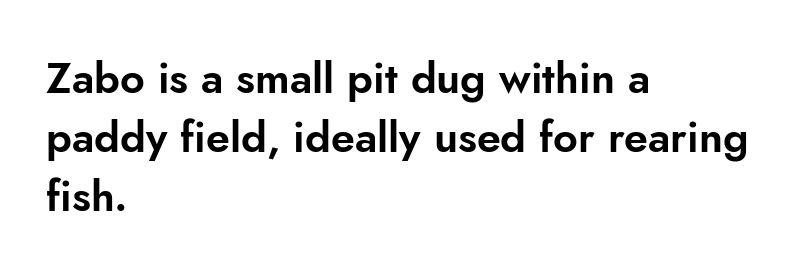
The image shows 43 px sans-serif type, upright; set left-aligned, normal line spacing (1.37x), normal letter spacing, not underlined; low stroke contrast and a small x-height.
